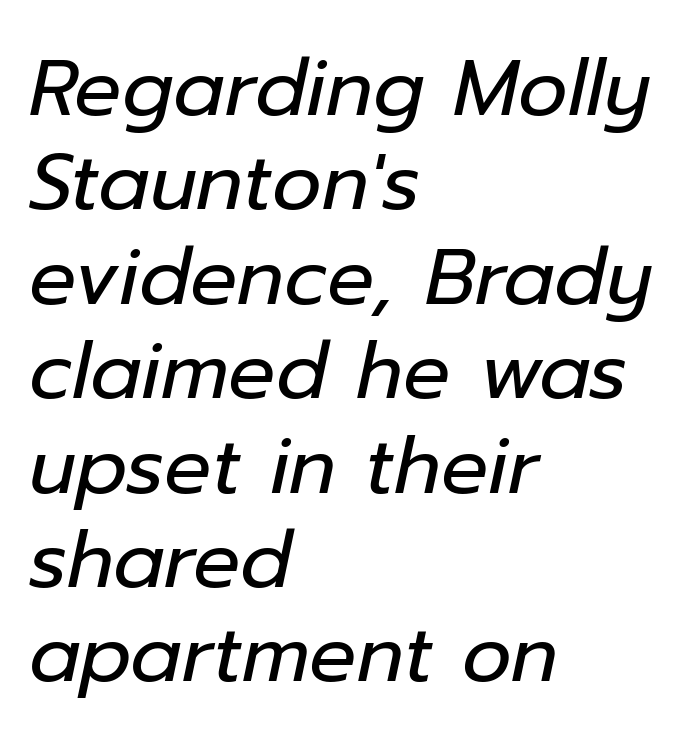
{"italic": "yes", "lean": "right", "slant_degrees": 12, "bold": "no", "weight": "regular", "width": "normal", "stroke_contrast": "low", "x_height": "medium", "monospaced": "no", "underline": "no", "align": "left", "line_spacing_ratio": 1.21, "letter_spacing": "normal", "letter_spacing_em": 0.0, "glyph_px": 78}
